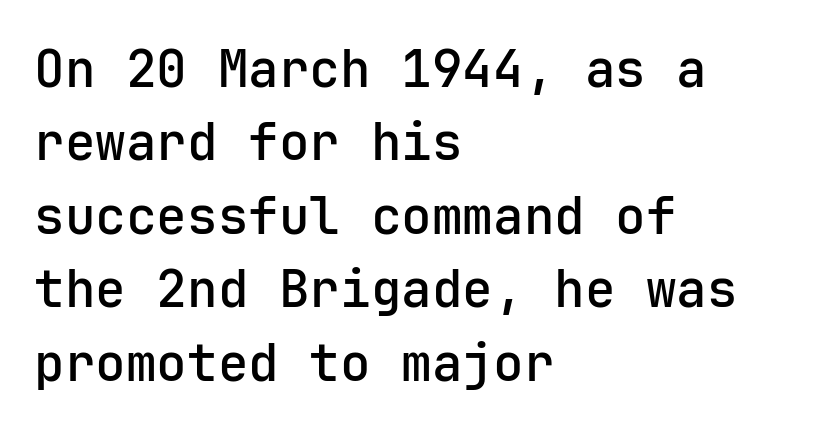
Every row of glyphs begins at an identical x-position on the left. If you drew a line through each stem, it would be perfectly vertical. Check under the words: just untouched page. The type is set solid horizontally, with unmodified tracking.
